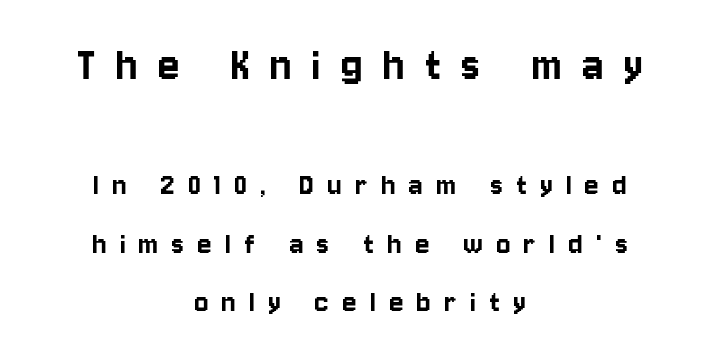
{"serif": "no", "italic": "no", "width": "condensed", "stroke_contrast": "low", "x_height": "large", "monospaced": "no", "underline": "no", "align": "center", "line_spacing_ratio": 1.78, "letter_spacing": "wide", "letter_spacing_em": 0.41, "larger_block": "first", "size_ratio": 1.52, "glyph_px": 50}
